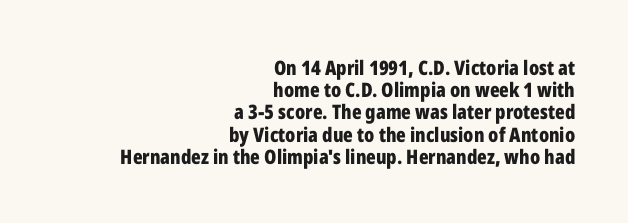
The sample has been set heavy, in full bold. Layout note: lines flush right. Leading: reduced. If you drew a line through each stem, it would be perfectly vertical. Each word holds together tightly as a unit, with standard inter-letter gaps.
